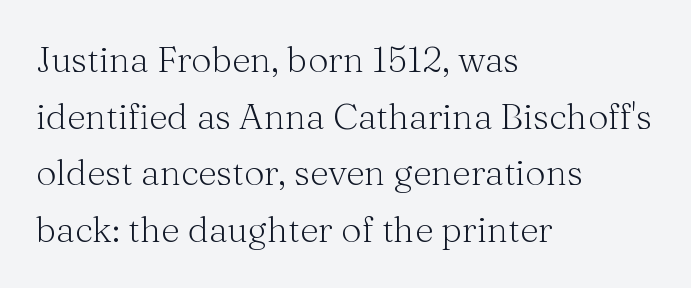
Every row of glyphs begins at an identical x-position on the left. The weight tops out at a normal text grade. Quick note: interline space is typical. The passage shown is typed in a proportional face where columns would drift.
